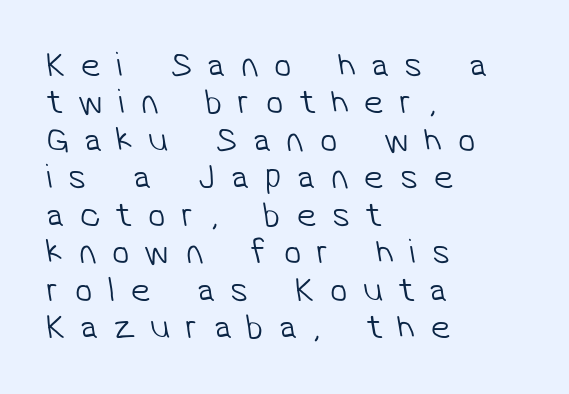
The image shows 35 px light sans-serif type; set left-aligned, tight line spacing (1.07x), unusually wide letter spacing (+0.45 em), not underlined; low stroke contrast and a medium x-height.
